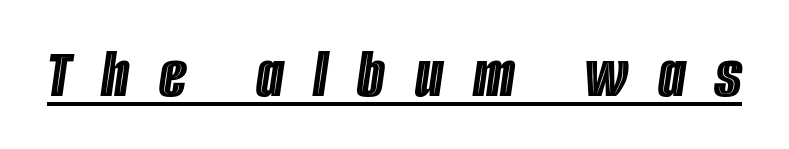
Q: Is the text italic (slanted)? A: Yes, it leans right by about 8 degrees.
Q: Is the text underlined? A: Yes.
Q: Is the spacing between letters normal or unusually wide? A: Unusually wide.
Q: Width (condensed, normal, or wide)? A: Condensed.
Q: x-height? A: Large.
Q: Monospaced? A: No.
